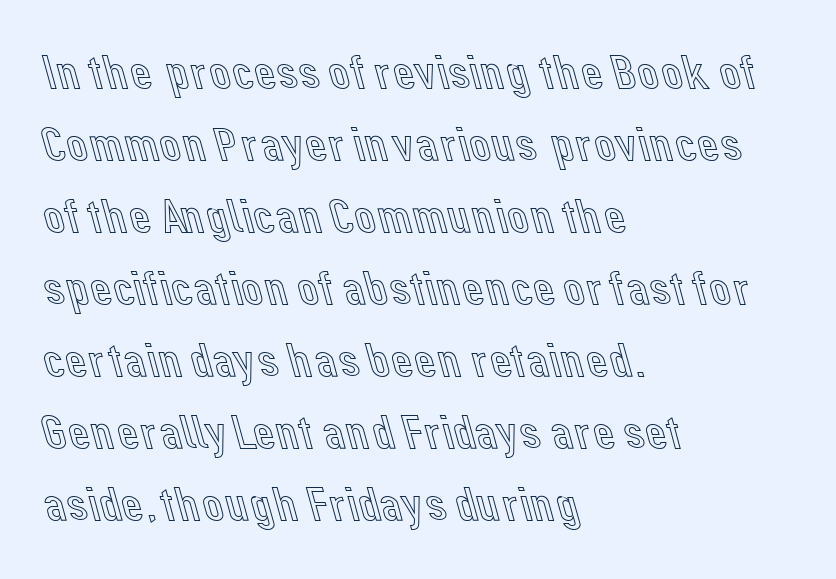
The image shows 48 px text type; set left-aligned, normal line spacing (1.5x), normal letter spacing, not underlined; a medium x-height.
